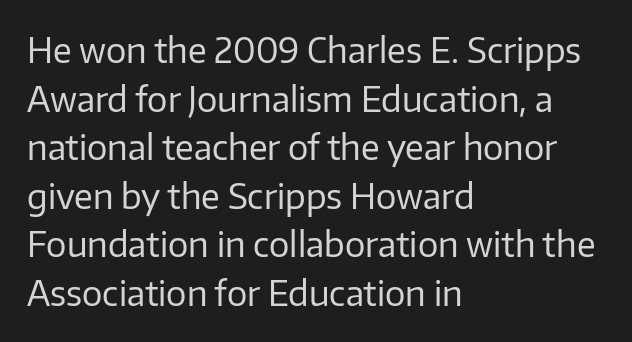
Q: Is the text bold? A: No.
Q: Is the text italic (slanted)? A: No, it is upright.
Q: Is the typeface a serif or a sans-serif typeface? A: Sans-serif.
Q: Is the text underlined? A: No.
Q: How is the paragraph aligned? A: Left-aligned.
Q: Is the spacing between letters normal or unusually wide? A: Normal.
Q: Is the spacing between lines tight, normal or loose? A: Normal.
Q: Width (condensed, normal, or wide)? A: Normal.
Q: Stroke contrast? A: Low.
Q: x-height? A: Medium.
Q: Monospaced? A: No.
